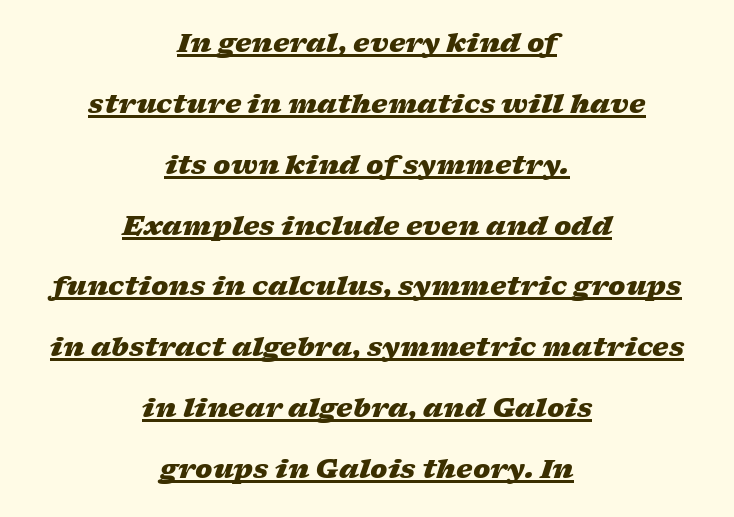
Q: Is the text bold? A: Yes.
Q: Is the text italic (slanted)? A: Yes, it leans right by about 17 degrees.
Q: Is the text underlined? A: Yes.
Q: How is the paragraph aligned? A: Centered.
Q: Is the spacing between letters normal or unusually wide? A: Normal.
Q: Is the spacing between lines tight, normal or loose? A: Loose.
